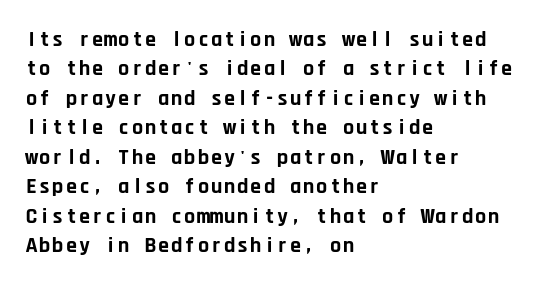
The image shows 22 px bold type, upright; set left-aligned, normal line spacing (1.34x), normal letter spacing, not underlined.
